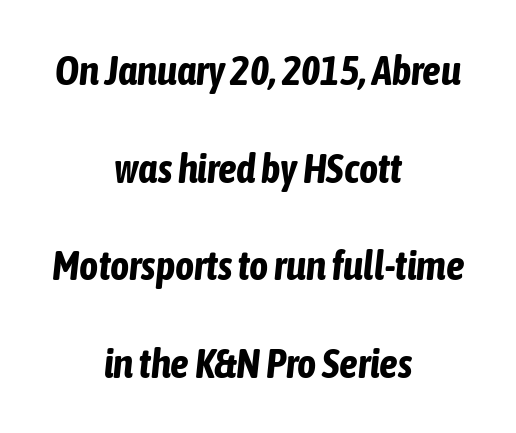
The image shows 41 px bold, condensed type, italic (leaning right); set centered, loose line spacing (2.38x), normal letter spacing, not underlined; low stroke contrast and a medium x-height.
